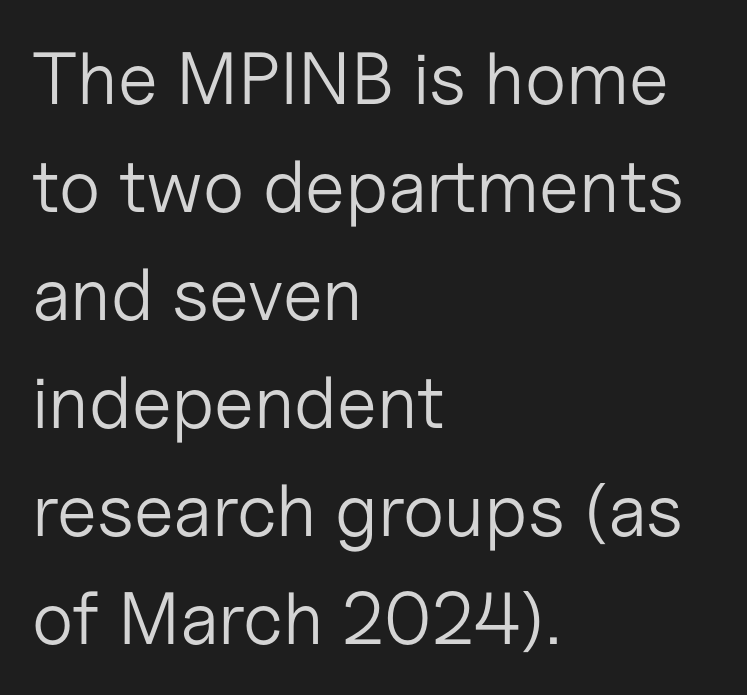
The space beneath each line is pristine and unruled. The tracking reads as untouched default to a designer's eye. The lettering holds an erect, upright posture throughout. In CSS terms this would be text-align: left. Stems here are at most as thick as an everyday book face. The face used here is proportionally spaced, like ordinary book or web type.
